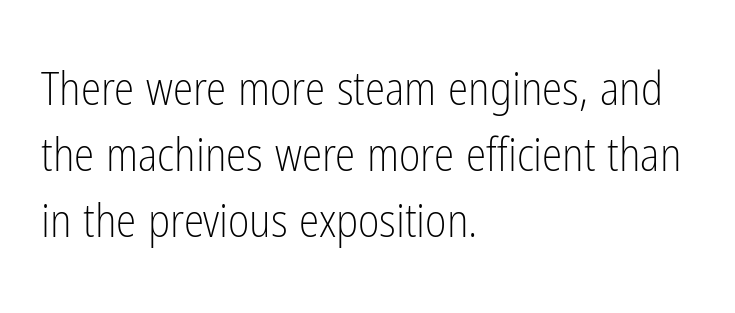
{"serif": "no", "italic": "no", "bold": "no", "weight": "light", "width": "condensed", "stroke_contrast": "low", "x_height": "medium", "monospaced": "no", "underline": "no", "align": "left", "line_spacing": "normal", "line_spacing_ratio": 1.44, "letter_spacing": "normal", "letter_spacing_em": 0.0, "glyph_px": 46}
